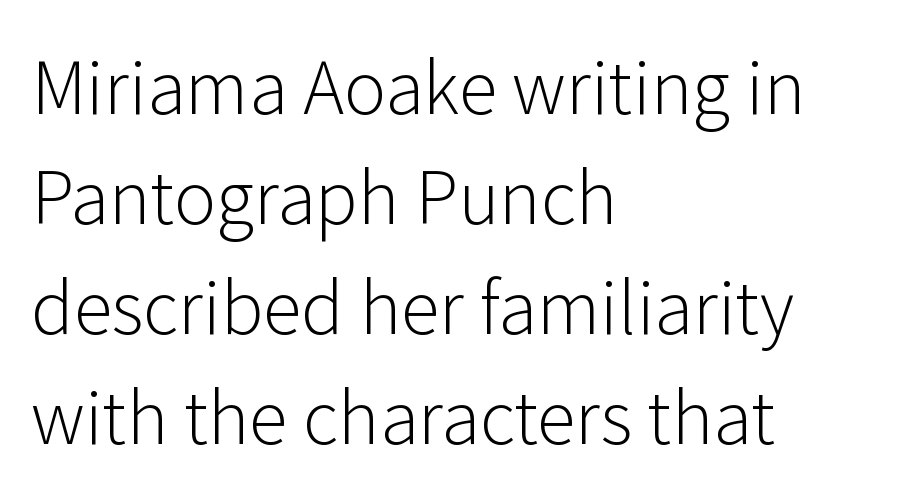
Q: Is the text bold? A: No.
Q: Is the text italic (slanted)? A: No, it is upright.
Q: Is the typeface a serif or a sans-serif typeface? A: Sans-serif.
Q: Is the text underlined? A: No.
Q: How is the paragraph aligned? A: Left-aligned.
Q: Is the spacing between letters normal or unusually wide? A: Normal.
Q: Is the spacing between lines tight, normal or loose? A: Normal.
Q: Width (condensed, normal, or wide)? A: Normal.
Q: Stroke contrast? A: Low.
Q: x-height? A: Medium.
Q: Monospaced? A: No.
